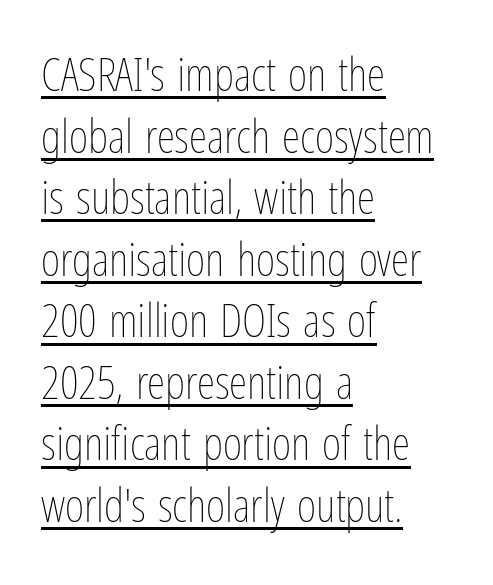
{"italic": "no", "bold": "no", "weight": "thin", "width": "condensed", "stroke_contrast": "low", "x_height": "medium", "monospaced": "no", "underline": "yes", "align": "left", "line_spacing": "normal", "line_spacing_ratio": 1.31, "letter_spacing": "normal", "letter_spacing_em": 0.0, "glyph_px": 47}
